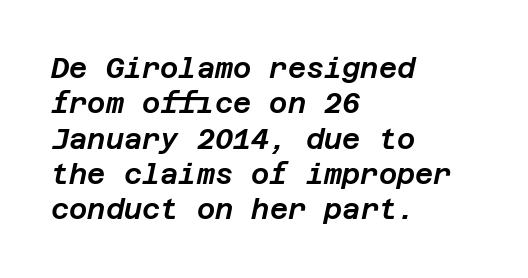
The image shows 28 px text type, italic (leaning right); set left-aligned, normal line spacing (1.26x), normal letter spacing, not underlined; low stroke contrast and a large x-height.
